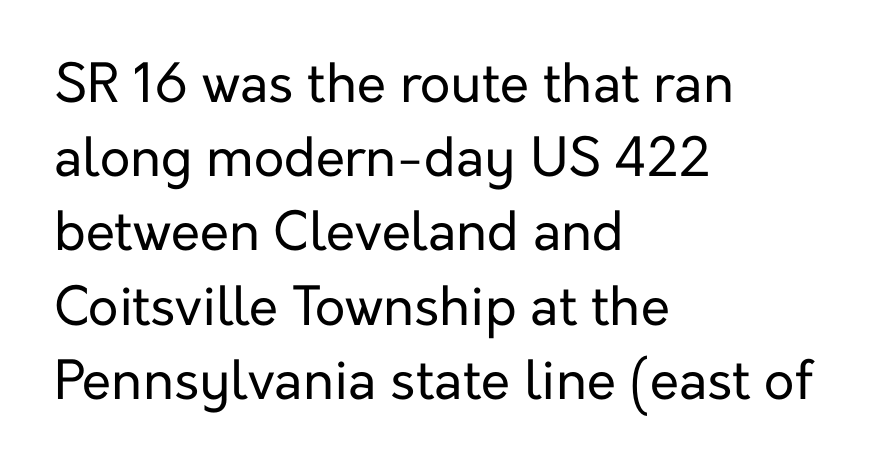
The image shows 53 px regular-weight sans-serif type, upright; set left-aligned, normal line spacing (1.4x), normal letter spacing, not underlined; low stroke contrast and a medium x-height.
